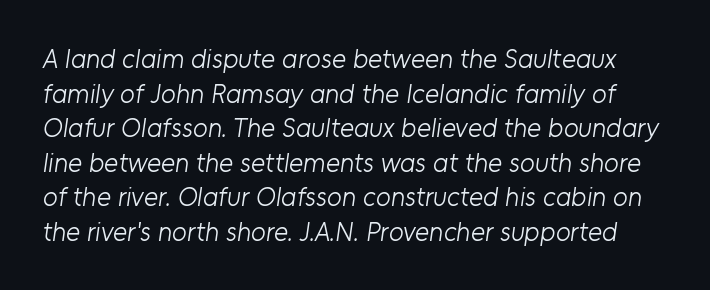
{"bold": "no", "underline": "no", "line_spacing": "normal", "line_spacing_ratio": 1.28, "letter_spacing": "normal", "letter_spacing_em": 0.0, "glyph_px": 27}
